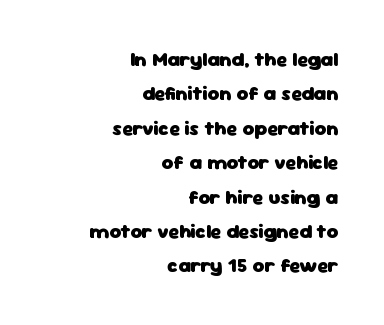
Q: Is the text bold? A: Yes.
Q: Is the text italic (slanted)? A: No, it is upright.
Q: Is the text underlined? A: No.
Q: How is the paragraph aligned? A: Right-aligned.
Q: Is the spacing between letters normal or unusually wide? A: Normal.
